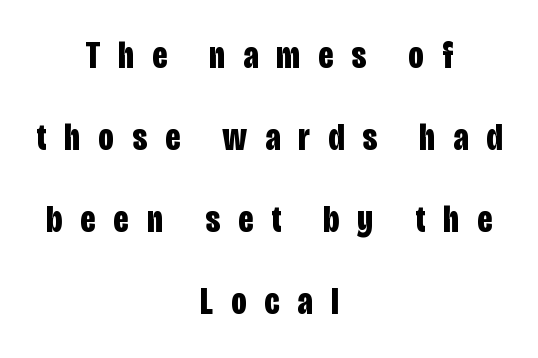
{"serif": "no", "italic": "no", "bold": "yes", "weight": "bold", "width": "condensed", "stroke_contrast": "low", "x_height": "large", "monospaced": "no", "underline": "no", "align": "center", "line_spacing": "loose", "line_spacing_ratio": 2.16, "letter_spacing": "wide", "letter_spacing_em": 0.48, "glyph_px": 38}
